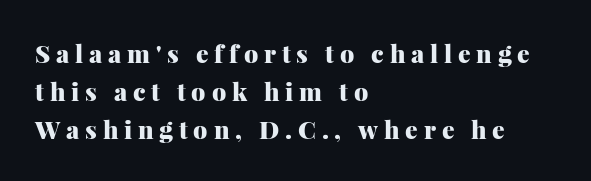
Tracking value appears strongly positive — letters spread wide. These words are printed bold, with thick strokes throughout. Notice how descenders clear the ascenders below comfortably — that's standard leading. Posture: straight, roman, zero tilt. The passage shown is not underscored anywhere.
